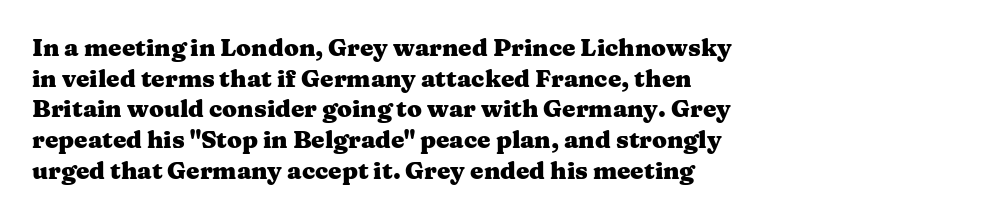
Summary of weight: heavy, a full bold. Tracking value appears to be zero — textbook default spacing. No italicization has been applied; the sample stays upright. The words here are not underlined. A normal amount of white space separates one row of letters from the next.
